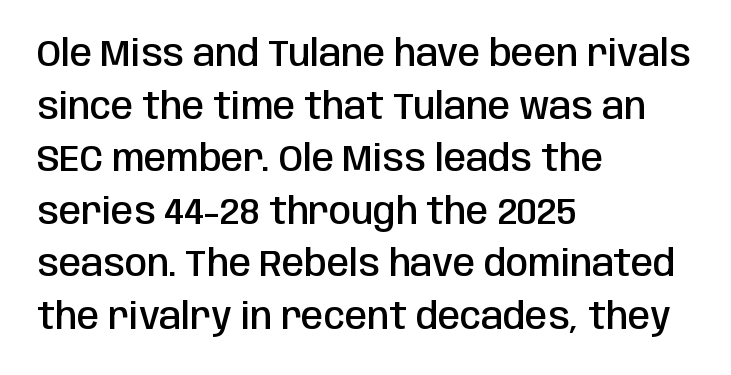
Serifs: no, the terminals of the letterforms are clean. Each row of text sits above clean, open space. The letters sit at their default tracking, neither squeezed nor spread. Left-aligned paragraph, ragged on the right. Does the leading feel generous? No, just average.
